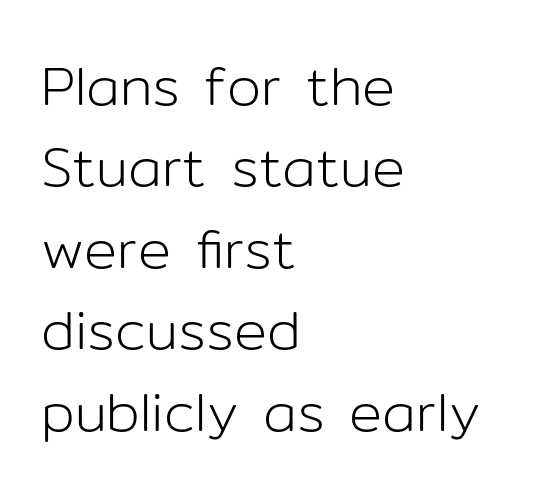
Unlike a traditional serif, this face leaves its strokes unadorned. Line beginnings align vertically; line endings do not. Here the designer chose a conventional face with non-uniform glyph widths. The foot of each line stays bare and open. Vertical stems look standard width or narrower in stroke. Observe the ordinary spacing: letters are neighbours, not strangers.
